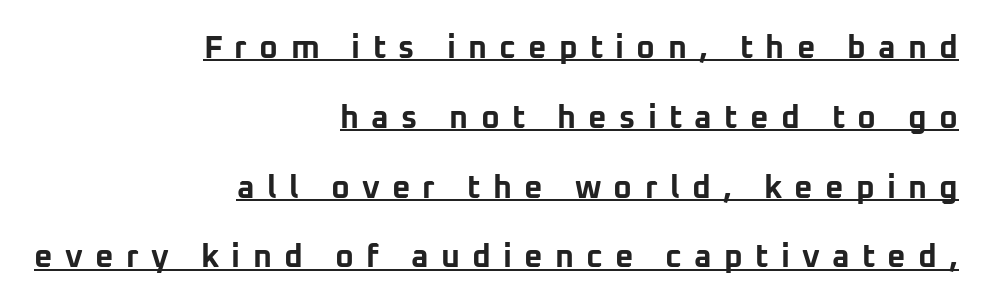
Q: Is the text bold? A: Yes.
Q: Is the text italic (slanted)? A: No, it is upright.
Q: Is the typeface a serif or a sans-serif typeface? A: Sans-serif.
Q: Is the text underlined? A: Yes.
Q: How is the paragraph aligned? A: Right-aligned.
Q: Is the spacing between letters normal or unusually wide? A: Unusually wide.
Q: Is the spacing between lines tight, normal or loose? A: Loose.
Q: Width (condensed, normal, or wide)? A: Normal.
Q: Stroke contrast? A: Low.
Q: x-height? A: Medium.
Q: Monospaced? A: No.
